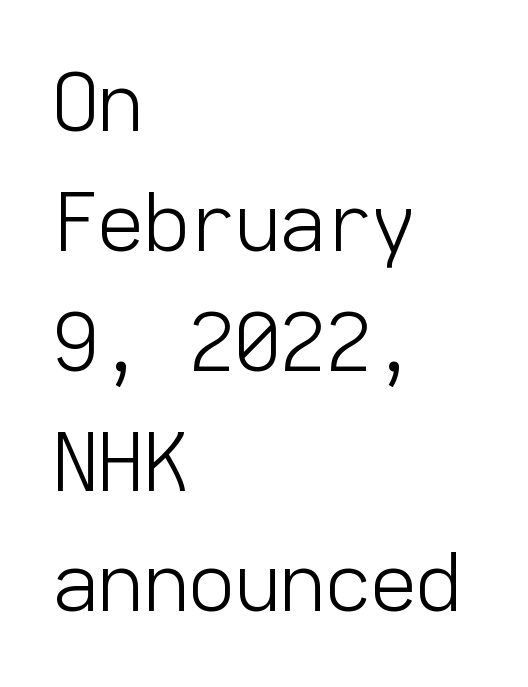
Q: Is the text bold? A: No.
Q: Is the text italic (slanted)? A: No, it is upright.
Q: Is the typeface a serif or a sans-serif typeface? A: Sans-serif.
Q: Is the text underlined? A: No.
Q: How is the paragraph aligned? A: Left-aligned.
Q: Is the spacing between letters normal or unusually wide? A: Normal.
Q: Is the spacing between lines tight, normal or loose? A: Normal.
Q: Width (condensed, normal, or wide)? A: Normal.
Q: Stroke contrast? A: Low.
Q: x-height? A: Medium.
Q: Monospaced? A: Yes.
